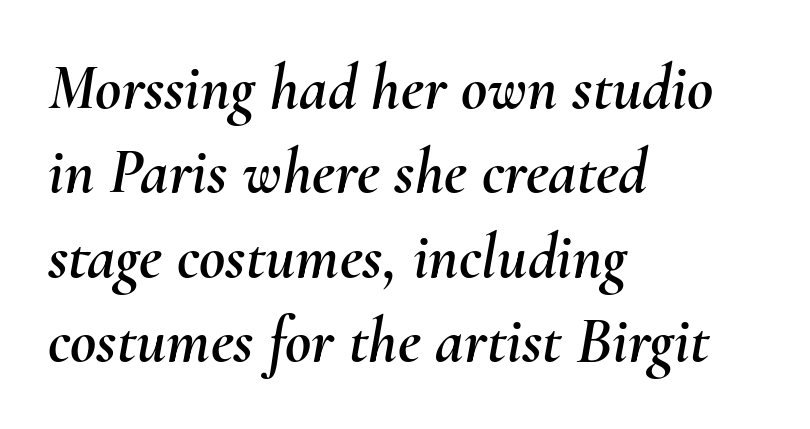
{"italic": "yes", "lean": "right", "slant_degrees": 10, "width": "normal", "stroke_contrast": "medium", "x_height": "small", "monospaced": "no", "underline": "no", "align": "left", "line_spacing": "normal", "line_spacing_ratio": 1.32, "letter_spacing": "normal", "letter_spacing_em": 0.0, "glyph_px": 64}
